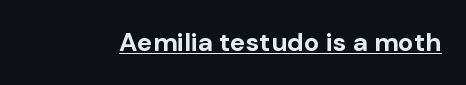
{"italic": "no", "bold": "yes", "underline": "yes", "letter_spacing": "normal", "letter_spacing_em": 0.0, "glyph_px": 26}
